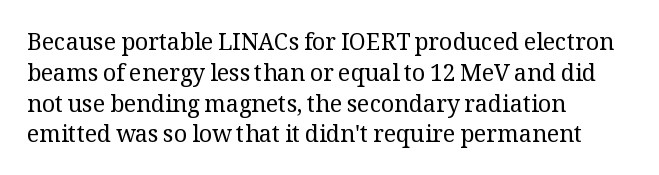
Q: Is the text bold? A: No.
Q: Is the text italic (slanted)? A: No, it is upright.
Q: Is the text underlined? A: No.
Q: How is the paragraph aligned? A: Left-aligned.
Q: Is the spacing between letters normal or unusually wide? A: Normal.
Q: Is the spacing between lines tight, normal or loose? A: Normal.
